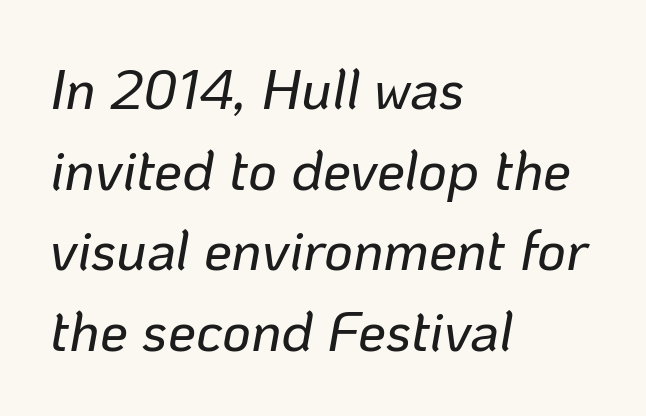
{"italic": "yes", "lean": "right", "slant_degrees": 10, "width": "normal", "stroke_contrast": "low", "x_height": "medium", "monospaced": "no", "underline": "no", "align": "left", "line_spacing": "normal", "line_spacing_ratio": 1.44, "letter_spacing": "normal", "letter_spacing_em": 0.0, "glyph_px": 56}
